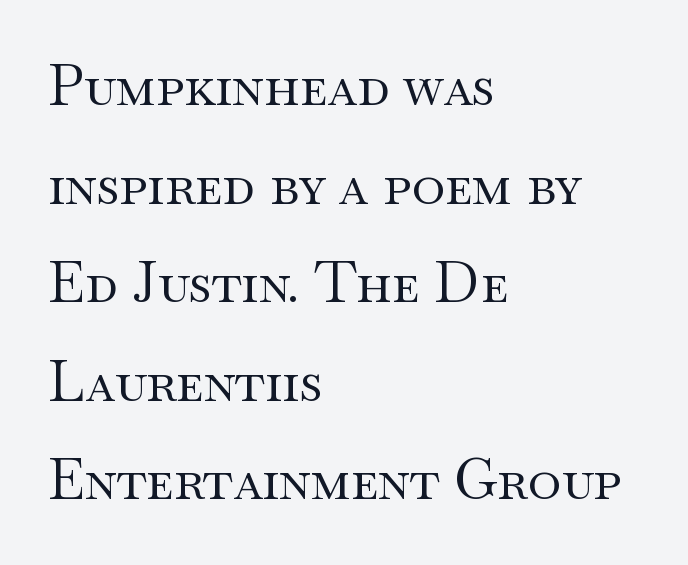
The lines are quadded left. The letters look calm and open, with moderate or lighter stems. The space directly below the letters is spotless. The letters sit at their default tracking, neither squeezed nor spread.
